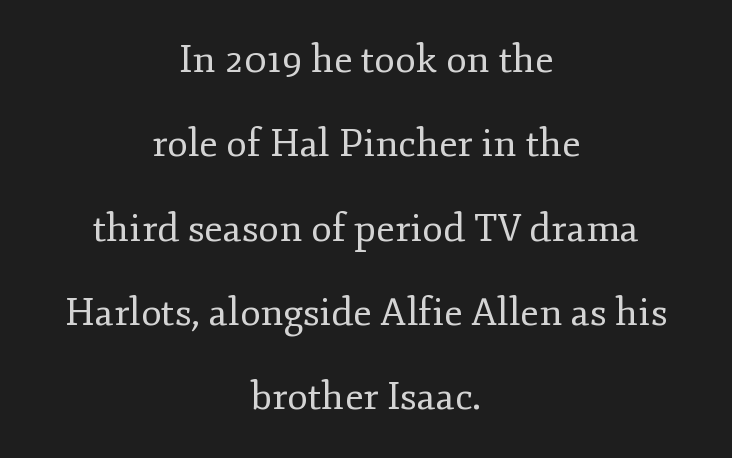
The image shows 38 px regular-weight serif type, upright; set centered, loose line spacing (2.22x), normal letter spacing, not underlined; low stroke contrast and a small x-height.
